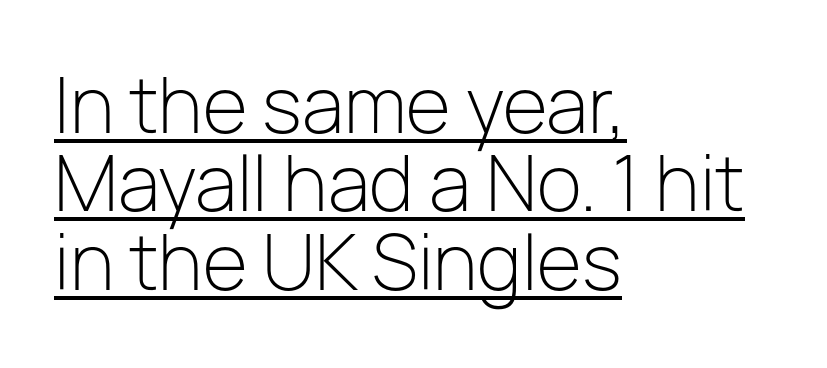
{"serif": "no", "italic": "no", "bold": "no", "weight": "light", "width": "normal", "stroke_contrast": "low", "x_height": "medium", "monospaced": "no", "underline": "yes", "align": "left", "line_spacing": "tight", "line_spacing_ratio": 1.06, "letter_spacing": "normal", "letter_spacing_em": 0.0, "glyph_px": 74}
